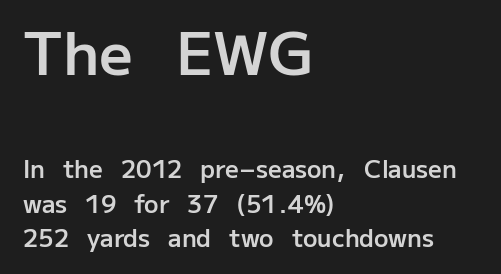
Q: Is the text bold? A: Semi-bold.
Q: Is the text italic (slanted)? A: No, it is upright.
Q: Is the typeface a serif or a sans-serif typeface? A: Sans-serif.
Q: Is the text underlined? A: No.
Q: How is the paragraph aligned? A: Left-aligned.
Q: Is the spacing between letters normal or unusually wide? A: Normal.
Q: Is the spacing between lines tight, normal or loose? A: Normal.
Q: Which block of text is set in a larger size, the first (top) or the second (bottom)? A: The first (top) one.
Q: Width (condensed, normal, or wide)? A: Normal.
Q: Stroke contrast? A: Low.
Q: x-height? A: Medium.
Q: Monospaced? A: No.
